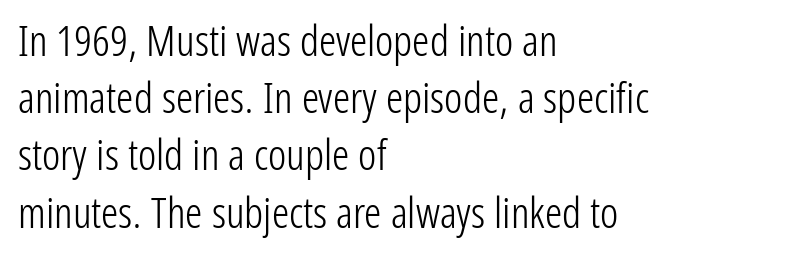
{"serif": "no", "italic": "no", "bold": "no", "weight": "light", "width": "condensed", "stroke_contrast": "low", "x_height": "medium", "monospaced": "no", "underline": "no", "align": "left", "line_spacing": "normal", "line_spacing_ratio": 1.33, "letter_spacing": "normal", "letter_spacing_em": 0.0, "glyph_px": 43}
